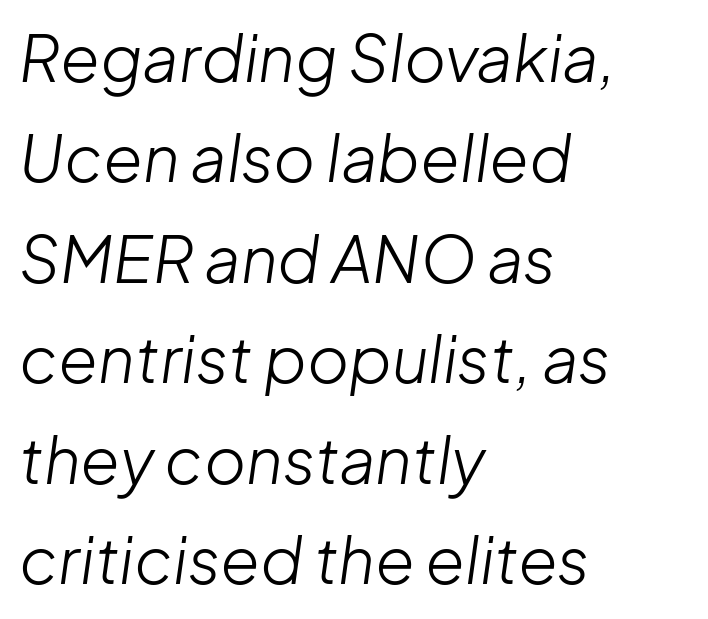
{"italic": "yes", "lean": "right", "slant_degrees": 8, "bold": "no", "weight": "light", "width": "normal", "stroke_contrast": "low", "x_height": "medium", "monospaced": "no", "underline": "no", "align": "left", "line_spacing": "normal", "line_spacing_ratio": 1.57, "letter_spacing": "normal", "letter_spacing_em": 0.0, "glyph_px": 64}
